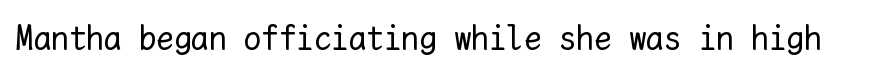
A typesetter would call this zero additional tracking. Type without underlining. The passage shown is typed in a monospace face where columns stay perfectly aligned. Is this a heavy cut? Hardly; it is regular or lighter. Nope, not italic — everything's standing straight.
